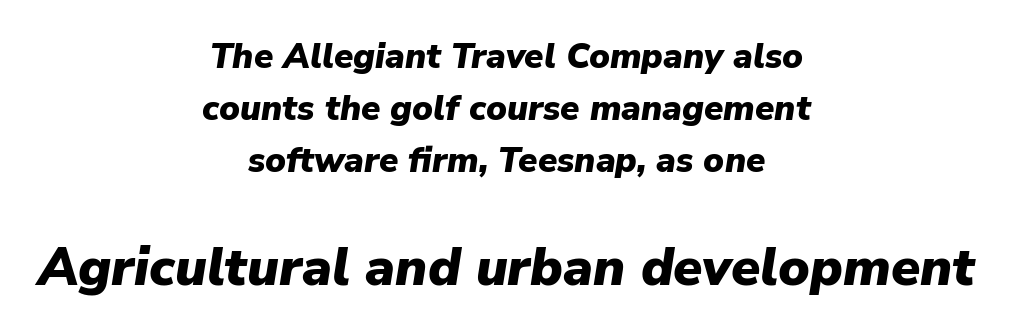
Q: Is the text bold? A: Yes.
Q: Is the text italic (slanted)? A: Yes, it leans right by about 9 degrees.
Q: Is the text underlined? A: No.
Q: How is the paragraph aligned? A: Centered.
Q: Is the spacing between letters normal or unusually wide? A: Normal.
Q: Is the spacing between lines tight, normal or loose? A: Normal.
Q: Which block of text is set in a larger size, the first (top) or the second (bottom)? A: The second (bottom) one.
Q: Width (condensed, normal, or wide)? A: Normal.
Q: Stroke contrast? A: Low.
Q: x-height? A: Medium.
Q: Monospaced? A: No.
